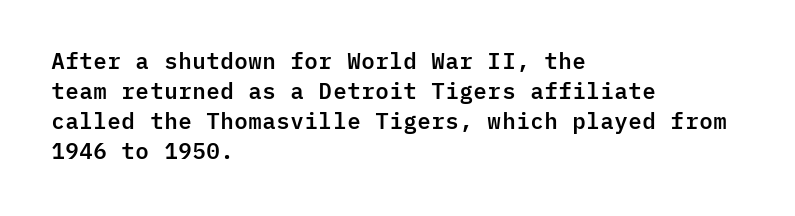
Q: Is the text italic (slanted)? A: No, it is upright.
Q: Is the text underlined? A: No.
Q: How is the paragraph aligned? A: Left-aligned.
Q: Is the spacing between letters normal or unusually wide? A: Normal.
Q: Is the spacing between lines tight, normal or loose? A: Normal.
